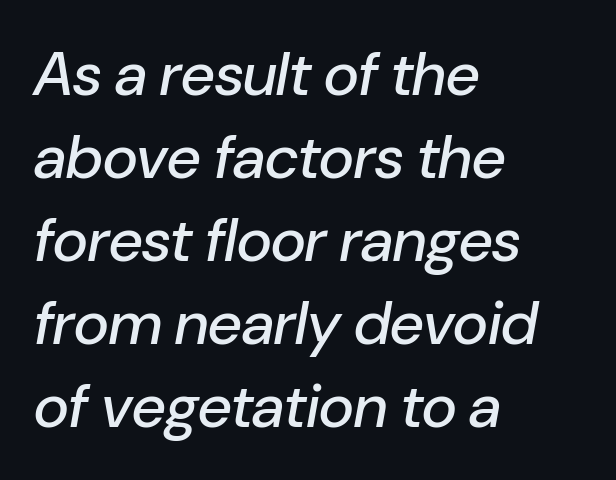
{"italic": "yes", "lean": "right", "slant_degrees": 10, "width": "normal", "stroke_contrast": "low", "x_height": "medium", "monospaced": "no", "underline": "no", "align": "left", "line_spacing": "normal", "line_spacing_ratio": 1.36, "letter_spacing": "normal", "letter_spacing_em": 0.0, "glyph_px": 61}
